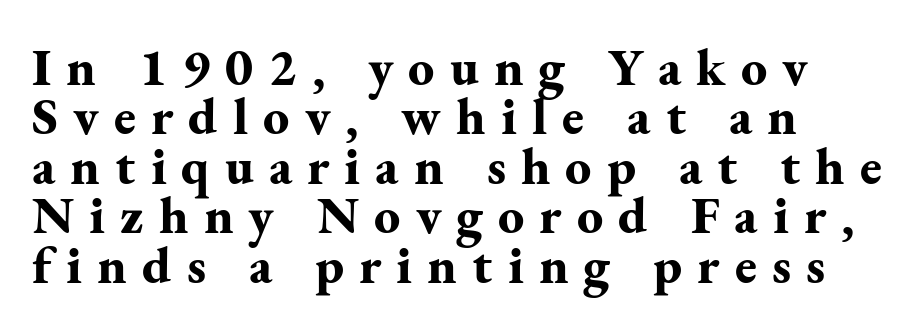
Q: Is the text bold? A: Yes.
Q: Is the text italic (slanted)? A: No, it is upright.
Q: Is the typeface a serif or a sans-serif typeface? A: Serif.
Q: Is the text underlined? A: No.
Q: How is the paragraph aligned? A: Left-aligned.
Q: Is the spacing between letters normal or unusually wide? A: Unusually wide.
Q: Is the spacing between lines tight, normal or loose? A: Tight.
Q: Width (condensed, normal, or wide)? A: Normal.
Q: Stroke contrast? A: Medium.
Q: x-height? A: Small.
Q: Monospaced? A: No.
